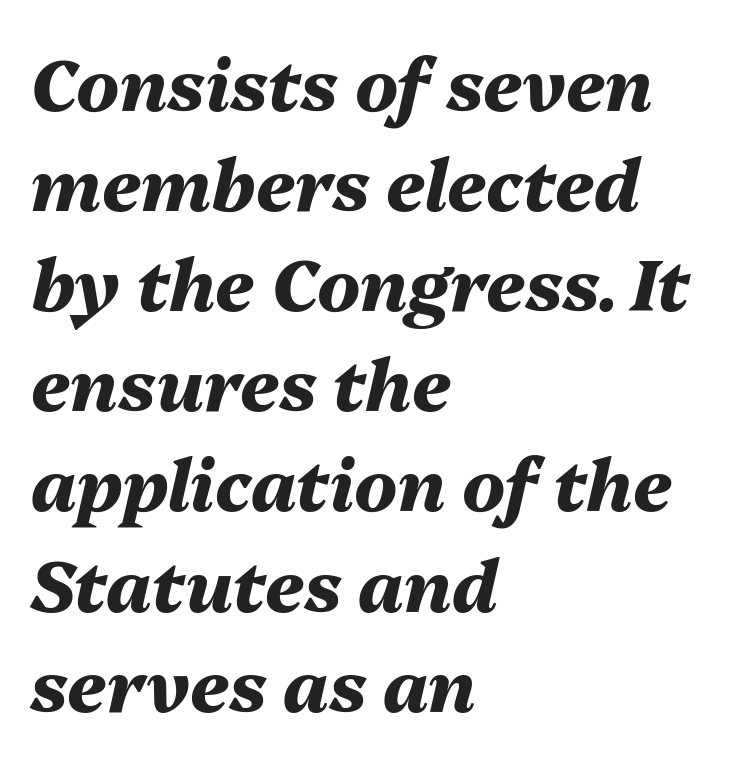
{"italic": "yes", "lean": "right", "slant_degrees": 13, "bold": "yes", "weight": "heavy", "width": "normal", "stroke_contrast": "medium", "x_height": "medium", "monospaced": "no", "underline": "no", "align": "left", "line_spacing": "normal", "line_spacing_ratio": 1.41, "letter_spacing": "normal", "letter_spacing_em": 0.0, "glyph_px": 71}
